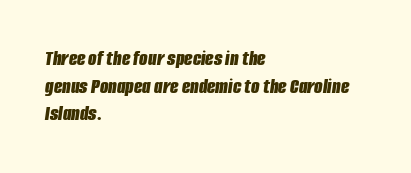
Does extra space separate the letters? No, they use regular spacing. The passage shown leans; its letterforms are oblique. Type without underlining. The passage is arranged the way most books set body copy — flush left. The glyphs have the mass of a bold cut. This block has exactly the height ordinary leading produces.
